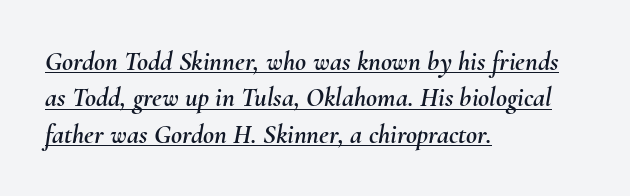
The image shows 27 px text type, italic (leaning right); set left-aligned, normal line spacing (1.35x), normal letter spacing, underlined.
